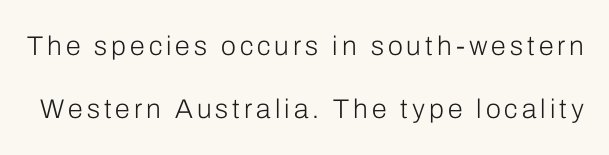
Baseline-to-baseline distance is far greater than the letter height. Rule under the text: the space is simply empty. These lines were composed using upright roman letters. The strokes are not fattened; the text isn't bold.
